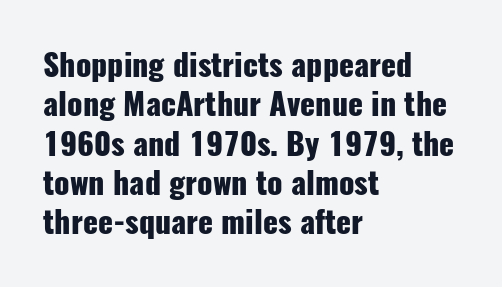
The image shows 31 px heavy, condensed sans-serif type, upright; set left-aligned, normal line spacing (1.27x), normal letter spacing, not underlined; low stroke contrast and a medium x-height.
